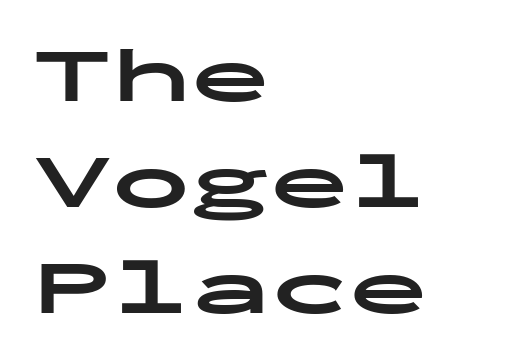
Baseline-to-baseline distance is the conventional proportion of letter height. These lines are rendered in a fixed-pitch font. Weight check: bold — yes, fully. Grotesque or geometric, the face here clearly has no serifs.
